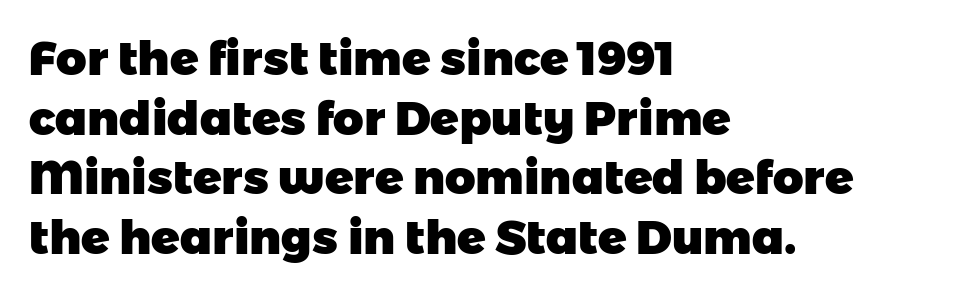
{"serif": "no", "bold": "yes", "weight": "heavy", "width": "normal", "stroke_contrast": "low", "x_height": "medium", "monospaced": "no", "underline": "no", "align": "left", "line_spacing": "normal", "line_spacing_ratio": 1.27, "letter_spacing": "normal", "letter_spacing_em": 0.0, "glyph_px": 47}
